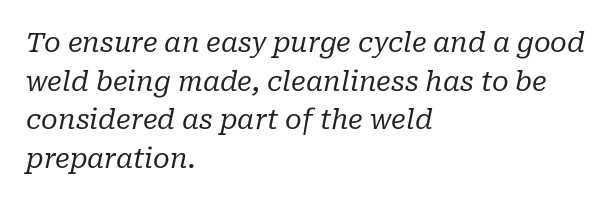
If you drew a line through each stem, it would be angled. Visually the block forms a straight wall on the left and a jagged coastline on the right. Underline: absent. Does extra space separate the letters? No, they use regular spacing. Regular leading.
